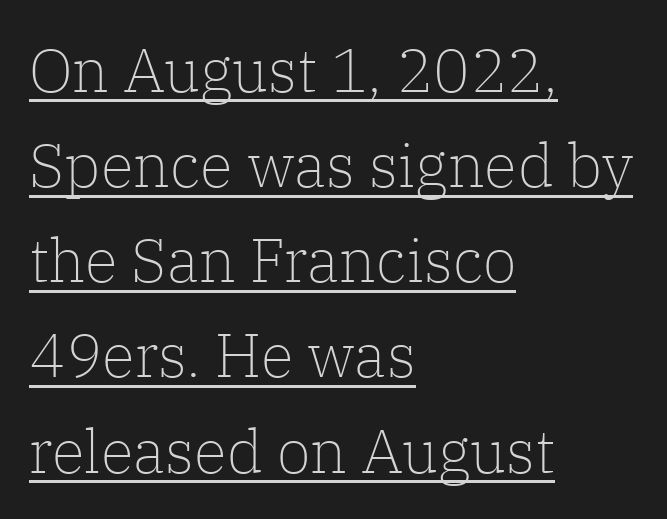
{"serif": "yes", "italic": "no", "bold": "no", "weight": "light", "width": "normal", "stroke_contrast": "low", "x_height": "medium", "monospaced": "no", "underline": "yes", "align": "left", "line_spacing": "normal", "line_spacing_ratio": 1.56, "letter_spacing": "normal", "letter_spacing_em": 0.0, "glyph_px": 61}
